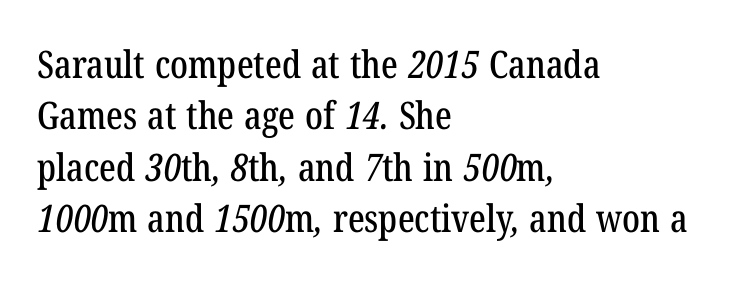
{"serif": "yes", "width": "condensed", "stroke_contrast": "low", "x_height": "medium", "monospaced": "no", "underline": "no", "align": "left", "line_spacing": "normal", "line_spacing_ratio": 1.35, "letter_spacing": "normal", "letter_spacing_em": 0.0, "glyph_px": 38}
